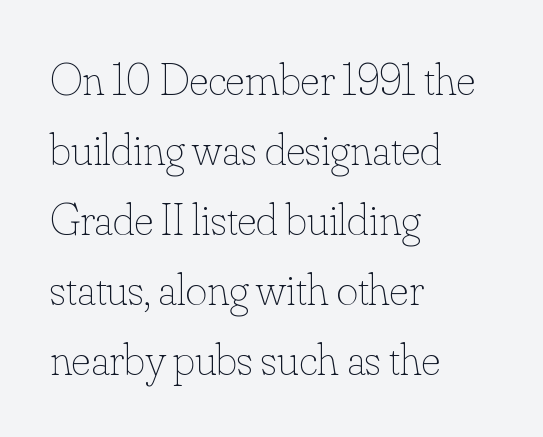
Q: Is the text bold? A: No.
Q: Is the text italic (slanted)? A: No, it is upright.
Q: Is the text underlined? A: No.
Q: How is the paragraph aligned? A: Left-aligned.
Q: Is the spacing between letters normal or unusually wide? A: Normal.
Q: Is the spacing between lines tight, normal or loose? A: Normal.
Q: Width (condensed, normal, or wide)? A: Normal.
Q: Stroke contrast? A: Low.
Q: x-height? A: Small.
Q: Monospaced? A: No.
